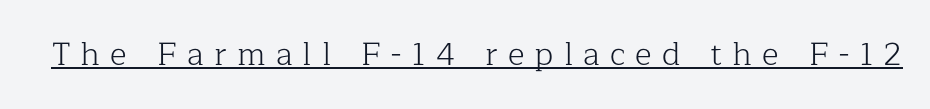
The image shows 32 px light serif type, upright; set unusually wide letter spacing (+0.32 em), underlined; low stroke contrast and a medium x-height.
